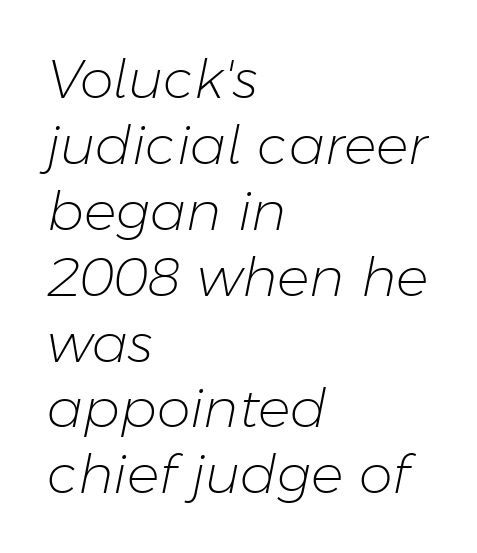
Q: Is the text bold? A: No.
Q: Is the text italic (slanted)? A: Yes, it leans right by about 11 degrees.
Q: Is the text underlined? A: No.
Q: How is the paragraph aligned? A: Left-aligned.
Q: Is the spacing between letters normal or unusually wide? A: Normal.
Q: Width (condensed, normal, or wide)? A: Normal.
Q: Stroke contrast? A: Low.
Q: x-height? A: Medium.
Q: Monospaced? A: No.
